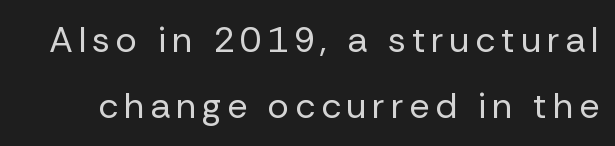
The image shows 36 px regular-weight sans-serif type, upright; set line spacing 1.82x, not underlined; low stroke contrast and a medium x-height.
